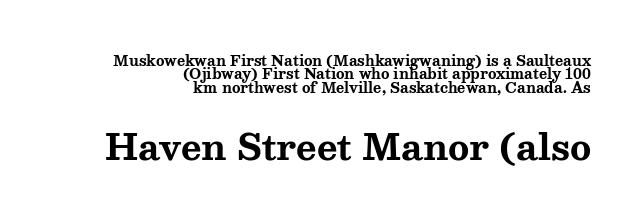
Q: Is the text bold? A: Yes.
Q: Is the text italic (slanted)? A: No, it is upright.
Q: Is the typeface a serif or a sans-serif typeface? A: Serif.
Q: Is the text underlined? A: No.
Q: How is the paragraph aligned? A: Right-aligned.
Q: Is the spacing between letters normal or unusually wide? A: Normal.
Q: Is the spacing between lines tight, normal or loose? A: Tight.
Q: Which block of text is set in a larger size, the first (top) or the second (bottom)? A: The second (bottom) one.
Q: Width (condensed, normal, or wide)? A: Wide.
Q: Stroke contrast? A: Medium.
Q: x-height? A: Medium.
Q: Monospaced? A: No.
